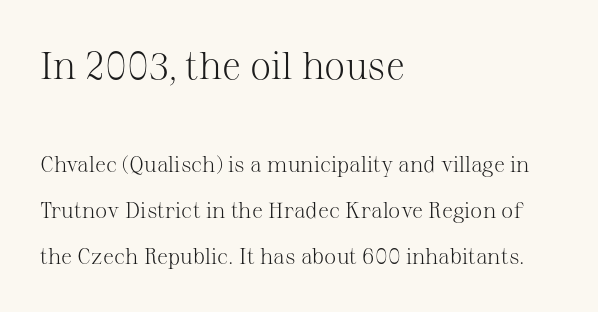
The image shows 38 px light serif type, upright; set left-aligned, loose line spacing (2.08x), normal letter spacing, not underlined; the first (top) block is 1.73x larger; medium stroke contrast and a medium x-height.
